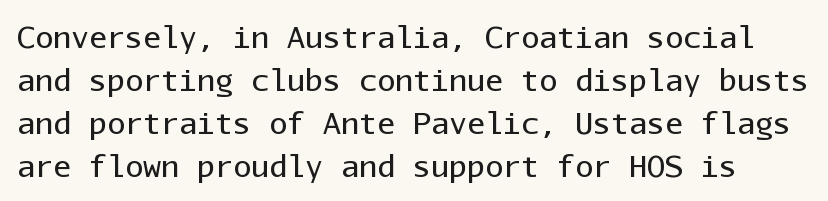
The image shows 30 px regular-weight sans-serif type, upright, monospaced; set normal line spacing (1.43x), normal letter spacing, not underlined; low stroke contrast and a medium x-height.
